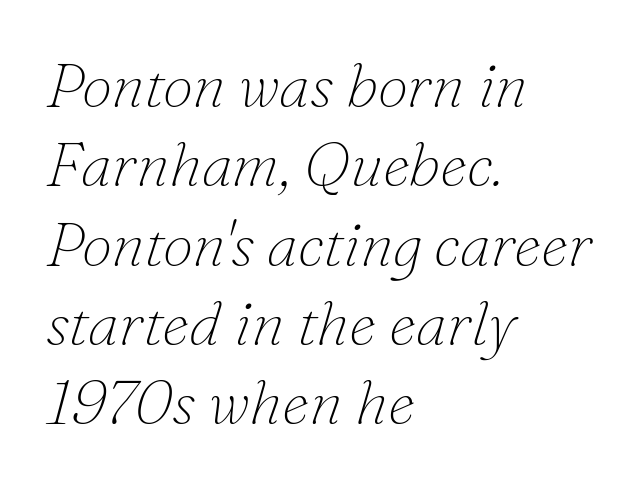
{"serif": "yes", "italic": "yes", "lean": "right", "slant_degrees": 16, "bold": "no", "weight": "thin", "width": "normal", "stroke_contrast": "low", "x_height": "small", "monospaced": "no", "underline": "no", "align": "left", "line_spacing": "normal", "line_spacing_ratio": 1.28, "letter_spacing": "normal", "letter_spacing_em": 0.0, "glyph_px": 62}
